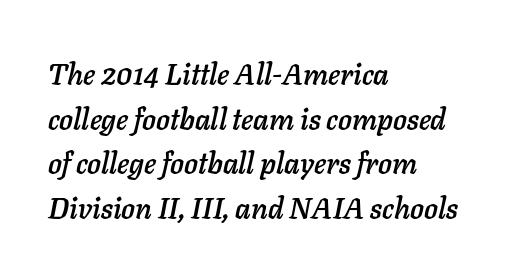
Q: Is the text italic (slanted)? A: Yes, it leans right by about 11 degrees.
Q: Is the text underlined? A: No.
Q: How is the paragraph aligned? A: Left-aligned.
Q: Is the spacing between letters normal or unusually wide? A: Normal.
Q: Is the spacing between lines tight, normal or loose? A: Normal.
Q: Width (condensed, normal, or wide)? A: Normal.
Q: Stroke contrast? A: Low.
Q: x-height? A: Medium.
Q: Monospaced? A: No.
